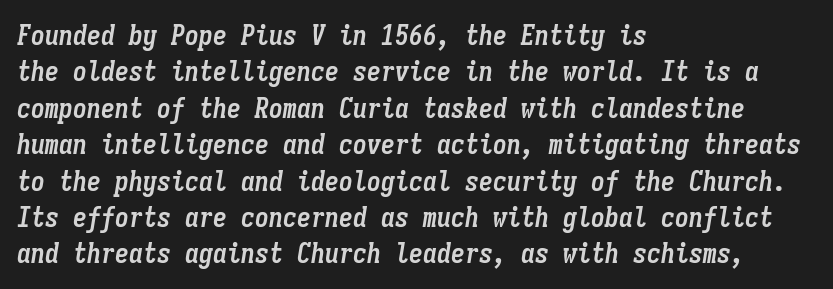
The image shows 28 px semibold, condensed type, italic (leaning right), monospaced; set left-aligned, normal line spacing (1.3x), normal letter spacing, not underlined; low stroke contrast and a medium x-height.
